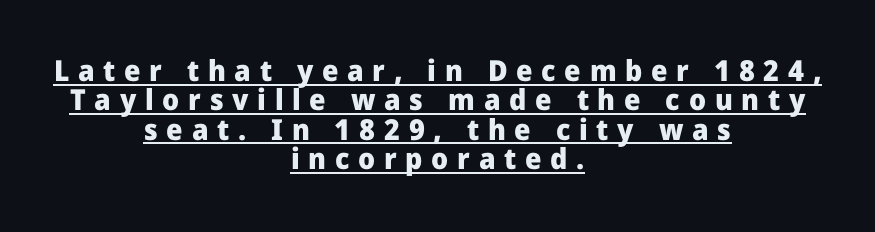
Q: Is the text bold? A: Yes.
Q: Is the text italic (slanted)? A: No, it is upright.
Q: Is the typeface a serif or a sans-serif typeface? A: Sans-serif.
Q: Is the text underlined? A: Yes.
Q: How is the paragraph aligned? A: Centered.
Q: Is the spacing between letters normal or unusually wide? A: Unusually wide.
Q: Is the spacing between lines tight, normal or loose? A: Tight.
Q: Width (condensed, normal, or wide)? A: Normal.
Q: Stroke contrast? A: Low.
Q: x-height? A: Medium.
Q: Monospaced? A: No.
